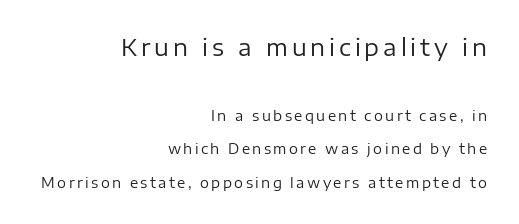
{"italic": "no", "bold": "no", "underline": "no", "align": "right", "line_spacing": "loose", "line_spacing_ratio": 2.4, "larger_block": "first", "size_ratio": 1.64, "glyph_px": 23}
